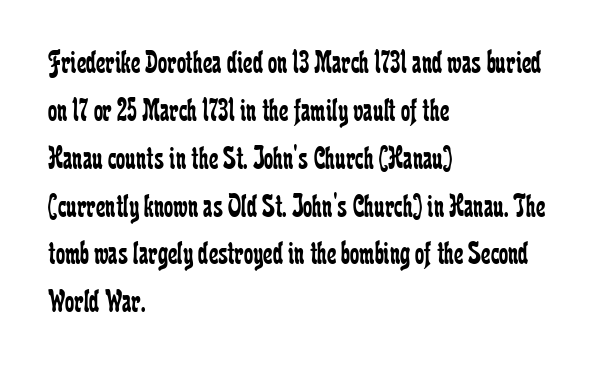
The text block is weighted toward the left margin, trailing off unevenly rightward. Observe the ordinary spacing: letters are neighbours, not strangers. Each row of text sits above clean, open space. The axis of the letterforms is exactly vertical.
